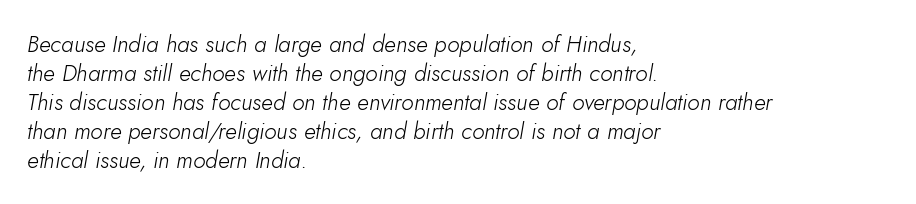
Q: Is the text bold? A: No.
Q: Is the text italic (slanted)? A: Yes, it leans right by about 10 degrees.
Q: Is the text underlined? A: No.
Q: How is the paragraph aligned? A: Left-aligned.
Q: Is the spacing between letters normal or unusually wide? A: Normal.
Q: Is the spacing between lines tight, normal or loose? A: Normal.
